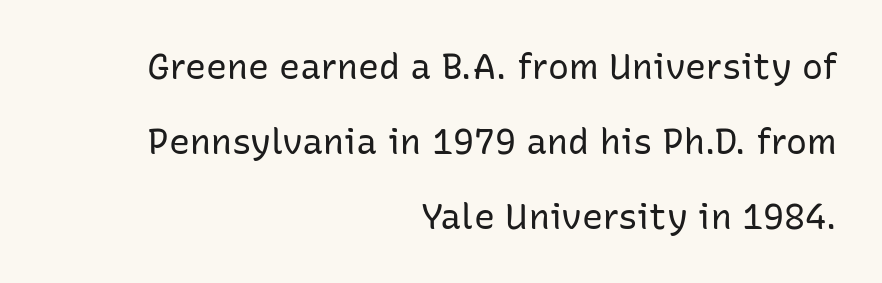
Q: Is the text bold? A: No.
Q: Is the text italic (slanted)? A: No, it is upright.
Q: Is the typeface a serif or a sans-serif typeface? A: Sans-serif.
Q: Is the text underlined? A: No.
Q: How is the paragraph aligned? A: Right-aligned.
Q: Is the spacing between letters normal or unusually wide? A: Normal.
Q: Is the spacing between lines tight, normal or loose? A: Loose.
Q: Width (condensed, normal, or wide)? A: Normal.
Q: Stroke contrast? A: Low.
Q: x-height? A: Medium.
Q: Monospaced? A: No.
